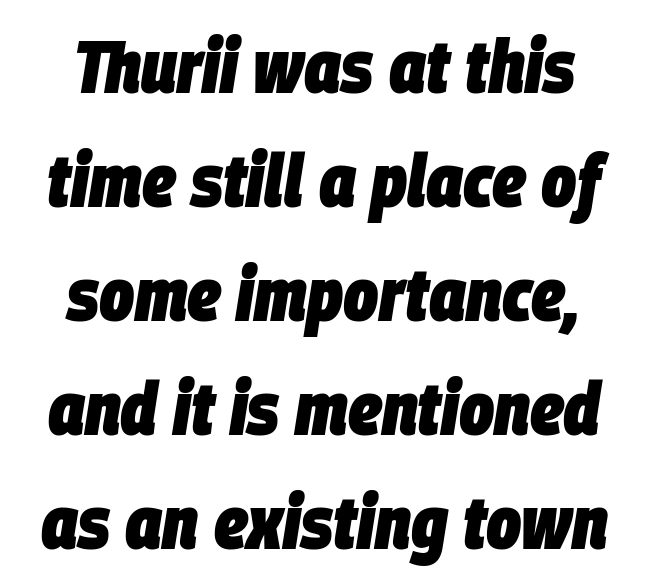
Character widths vary here, with narrow letters taking less room than wide ones. Tracking here is standard; glyphs follow each other at the usual distance. This rendering features lettering with no underline. Notice how the passage keeps no hard edge, just a central spine.
